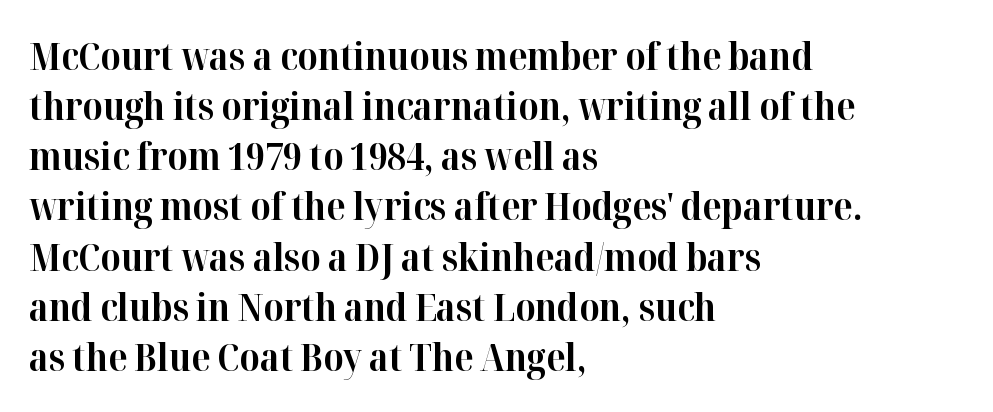
Q: Is the text bold? A: Yes.
Q: Is the text italic (slanted)? A: No, it is upright.
Q: Is the typeface a serif or a sans-serif typeface? A: Serif.
Q: Is the text underlined? A: No.
Q: How is the paragraph aligned? A: Left-aligned.
Q: Is the spacing between letters normal or unusually wide? A: Normal.
Q: Is the spacing between lines tight, normal or loose? A: Normal.
Q: Width (condensed, normal, or wide)? A: Normal.
Q: Stroke contrast? A: High.
Q: x-height? A: Medium.
Q: Monospaced? A: No.
